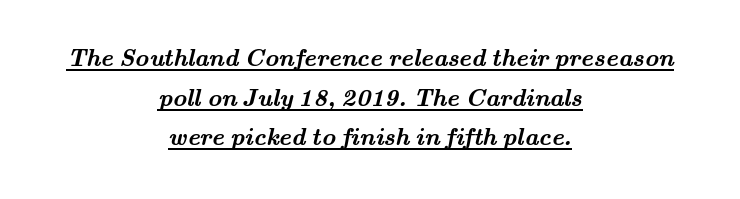
{"bold": "yes", "underline": "yes", "align": "center", "line_spacing": "normal", "line_spacing_ratio": 1.65, "letter_spacing": "normal", "letter_spacing_em": 0.0, "glyph_px": 24}
